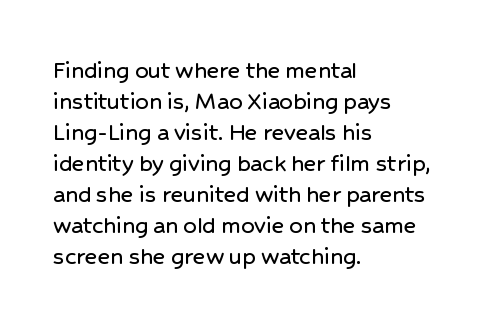
{"italic": "no", "underline": "no", "align": "left", "line_spacing_ratio": 1.19, "letter_spacing": "normal", "letter_spacing_em": 0.0, "glyph_px": 26}
